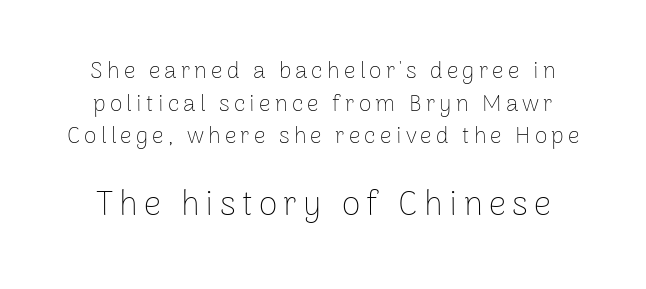
Q: Is the text bold? A: No.
Q: Is the text italic (slanted)? A: No, it is upright.
Q: Is the typeface a serif or a sans-serif typeface? A: Sans-serif.
Q: Is the text underlined? A: No.
Q: Is the spacing between lines tight, normal or loose? A: Normal.
Q: Which block of text is set in a larger size, the first (top) or the second (bottom)? A: The second (bottom) one.
Q: Width (condensed, normal, or wide)? A: Normal.
Q: Stroke contrast? A: Low.
Q: x-height? A: Medium.
Q: Monospaced? A: No.
